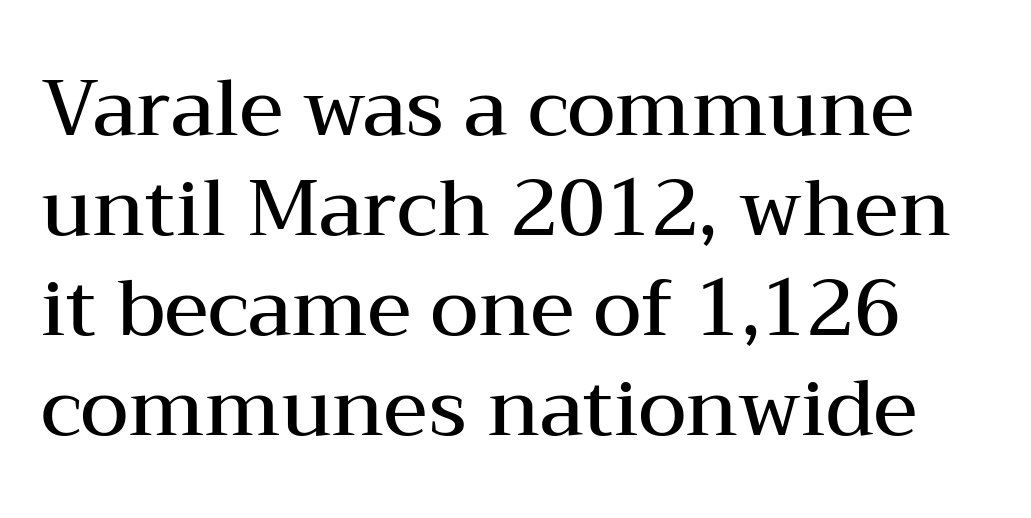
The image shows 78 px semibold, wide serif type, upright; set normal line spacing (1.28x), normal letter spacing, not underlined; medium stroke contrast and a medium x-height.
